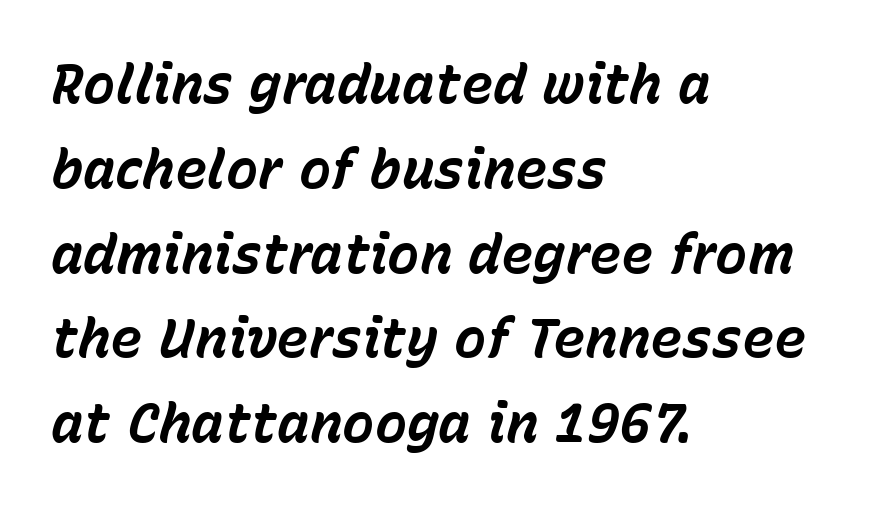
{"italic": "yes", "lean": "right", "slant_degrees": 15, "bold": "yes", "weight": "bold", "width": "normal", "stroke_contrast": "low", "x_height": "medium", "monospaced": "no", "underline": "no", "align": "left", "line_spacing": "normal", "line_spacing_ratio": 1.57, "letter_spacing": "normal", "letter_spacing_em": 0.0, "glyph_px": 54}
